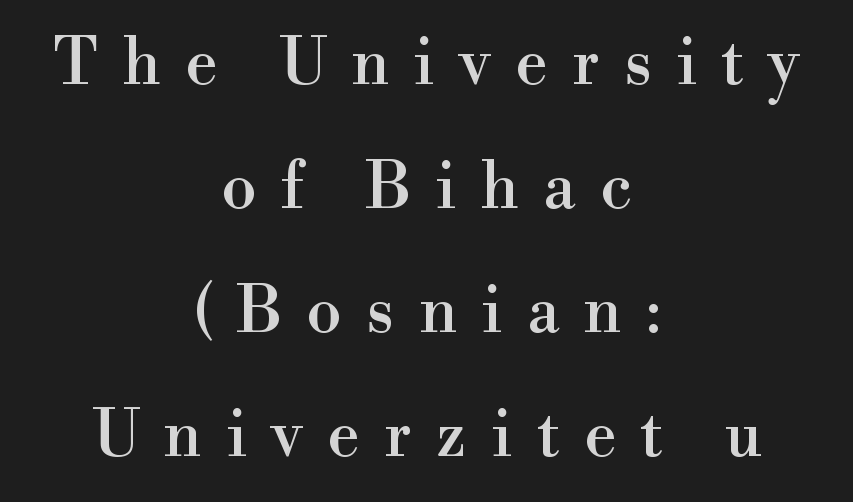
{"serif": "yes", "italic": "no", "width": "normal", "stroke_contrast": "high", "x_height": "small", "monospaced": "no", "underline": "no", "align": "center", "line_spacing": "loose", "line_spacing_ratio": 1.94, "letter_spacing": "wide", "letter_spacing_em": 0.38, "glyph_px": 64}
